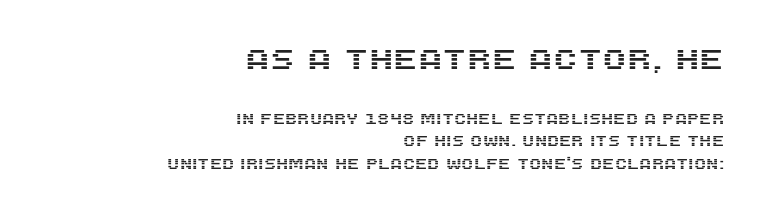
{"serif": "no", "italic": "no", "width": "normal", "stroke_contrast": "medium", "x_height": "large", "monospaced": "no", "underline": "no", "align": "right", "line_spacing": "normal", "line_spacing_ratio": 1.62, "letter_spacing": "normal", "letter_spacing_em": 0.0, "larger_block": "first", "size_ratio": 2.0, "glyph_px": 28}
